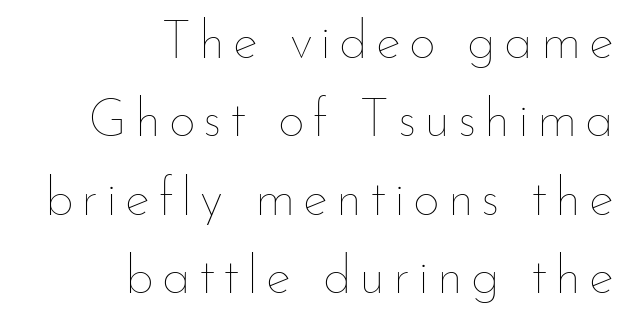
Notice how the passage keeps a crisp vertical edge on the right only. Character widths vary here, with narrow letters taking less room than wide ones. Unmarked baselines from the first word to the last. These lines sit exactly where default settings would place them.
